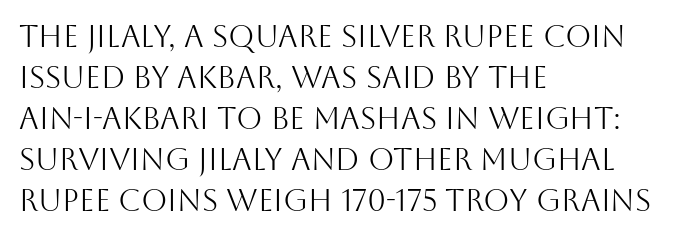
The compositor pushed each line to the left boundary. Line spacing here is normal. Each word holds together tightly as a unit, with standard inter-letter gaps. Think of a printed novel: that variable character pitch is what you see here. The font's upright variant was chosen for this text. The rendering shows plain stroke endings on the letterforms — a sans-serif design.
